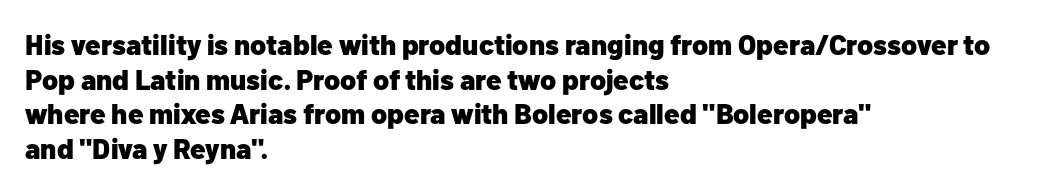
{"serif": "no", "italic": "no", "bold": "yes", "weight": "heavy", "width": "normal", "stroke_contrast": "low", "x_height": "medium", "monospaced": "no", "underline": "no", "align": "left", "line_spacing_ratio": 1.24, "letter_spacing": "normal", "letter_spacing_em": 0.0, "glyph_px": 28}
